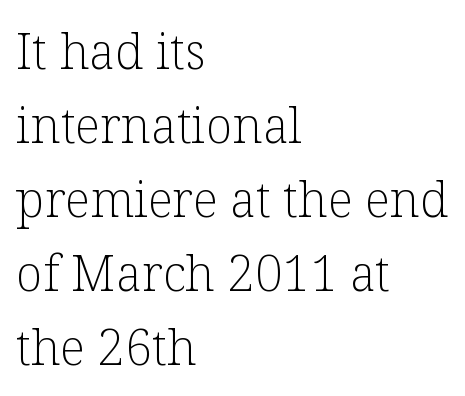
Q: Is the text bold? A: No.
Q: Is the text italic (slanted)? A: No, it is upright.
Q: Is the typeface a serif or a sans-serif typeface? A: Serif.
Q: Is the text underlined? A: No.
Q: How is the paragraph aligned? A: Left-aligned.
Q: Is the spacing between letters normal or unusually wide? A: Normal.
Q: Is the spacing between lines tight, normal or loose? A: Normal.
Q: Width (condensed, normal, or wide)? A: Normal.
Q: Stroke contrast? A: Low.
Q: x-height? A: Medium.
Q: Monospaced? A: No.
